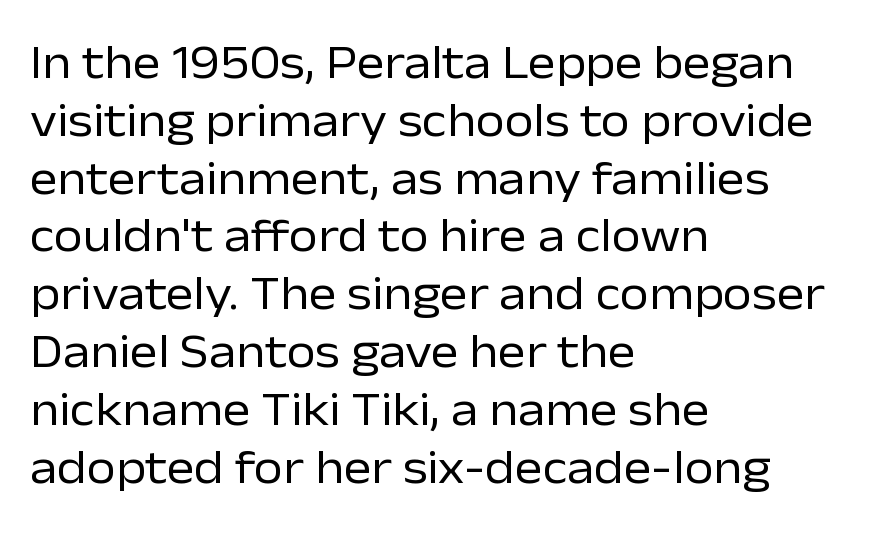
The image shows 47 px regular-weight sans-serif type, upright; set left-aligned, line spacing 1.23x, normal letter spacing, not underlined; low stroke contrast and a medium x-height.
